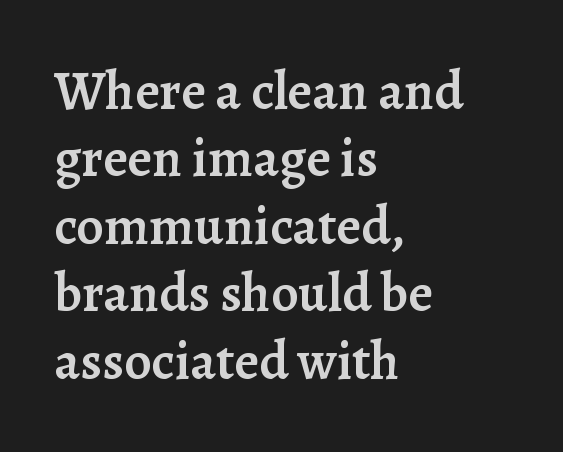
Q: Is the text bold? A: Semi-bold.
Q: Is the text italic (slanted)? A: No, it is upright.
Q: Is the typeface a serif or a sans-serif typeface? A: Serif.
Q: Is the text underlined? A: No.
Q: How is the paragraph aligned? A: Left-aligned.
Q: Is the spacing between letters normal or unusually wide? A: Normal.
Q: Is the spacing between lines tight, normal or loose? A: Normal.
Q: Width (condensed, normal, or wide)? A: Normal.
Q: Stroke contrast? A: Low.
Q: x-height? A: Medium.
Q: Monospaced? A: No.
